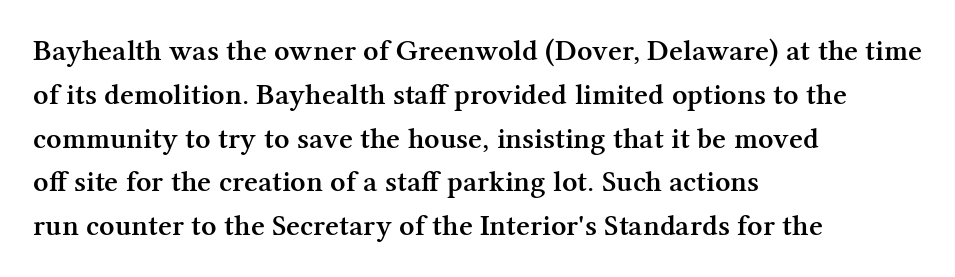
Q: Is the text bold? A: Semi-bold.
Q: Is the text italic (slanted)? A: No, it is upright.
Q: Is the typeface a serif or a sans-serif typeface? A: Serif.
Q: Is the text underlined? A: No.
Q: How is the paragraph aligned? A: Left-aligned.
Q: Is the spacing between letters normal or unusually wide? A: Normal.
Q: Is the spacing between lines tight, normal or loose? A: Normal.
Q: Width (condensed, normal, or wide)? A: Normal.
Q: Stroke contrast? A: Medium.
Q: x-height? A: Medium.
Q: Monospaced? A: No.
